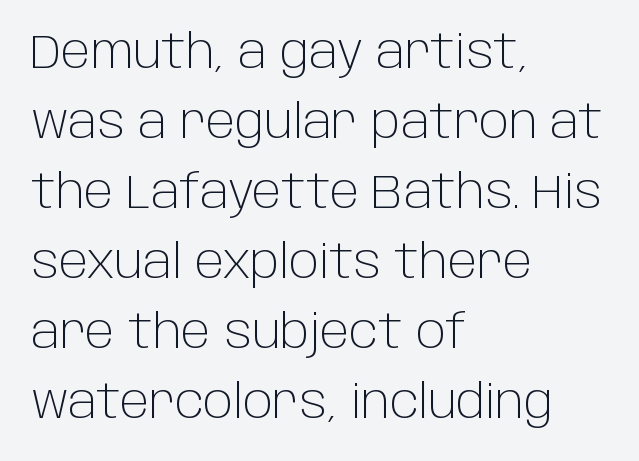
{"serif": "no", "italic": "no", "bold": "no", "weight": "light", "width": "normal", "stroke_contrast": "low", "x_height": "large", "monospaced": "no", "underline": "no", "align": "left", "line_spacing": "normal", "line_spacing_ratio": 1.52, "letter_spacing": "normal", "letter_spacing_em": 0.0, "glyph_px": 46}
